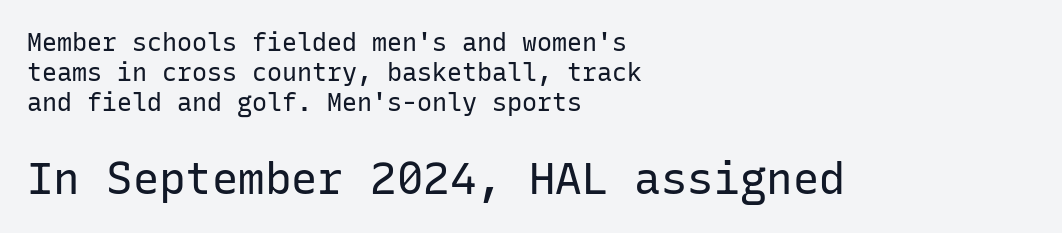
Q: Is the text bold? A: No.
Q: Is the text italic (slanted)? A: No, it is upright.
Q: Is the typeface a serif or a sans-serif typeface? A: Sans-serif.
Q: Is the text underlined? A: No.
Q: How is the paragraph aligned? A: Left-aligned.
Q: Is the spacing between letters normal or unusually wide? A: Normal.
Q: Which block of text is set in a larger size, the first (top) or the second (bottom)? A: The second (bottom) one.
Q: Width (condensed, normal, or wide)? A: Normal.
Q: Stroke contrast? A: Low.
Q: x-height? A: Medium.
Q: Monospaced? A: Yes.
